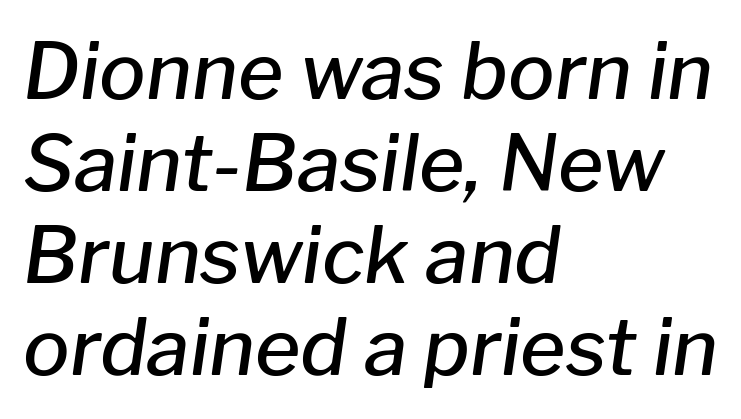
The image shows 78 px semibold type, italic (leaning right); set left-aligned, line spacing 1.18x, normal letter spacing, not underlined; low stroke contrast and a medium x-height.
